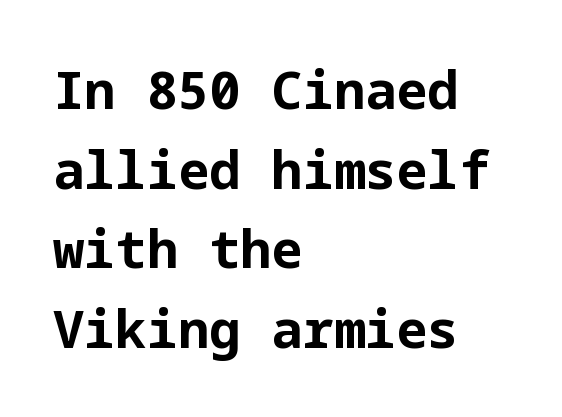
Vertical spacing — default. The baseline area is clear. Ordinary non-slanted type is in use. What kind of face is this? One without serifs — a sans. You'd pick this weight for a headline — it's a proper bold. Inter-character spacing is left at the font's built-in metrics.
